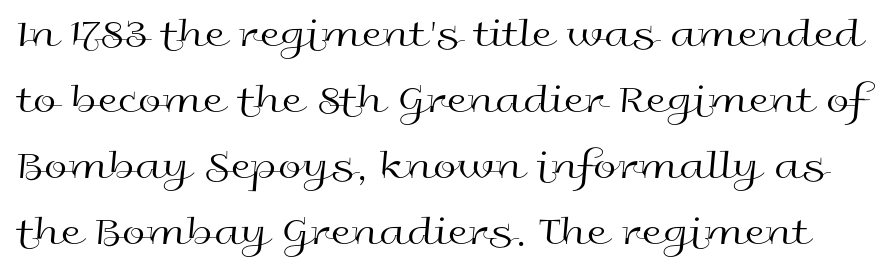
Upright lettering throughout. Vertically, the passage feels balanced, rows spaced as you'd expect. These lines are rendered in a variable-pitch font. A sans-serif font was chosen for this passage.
